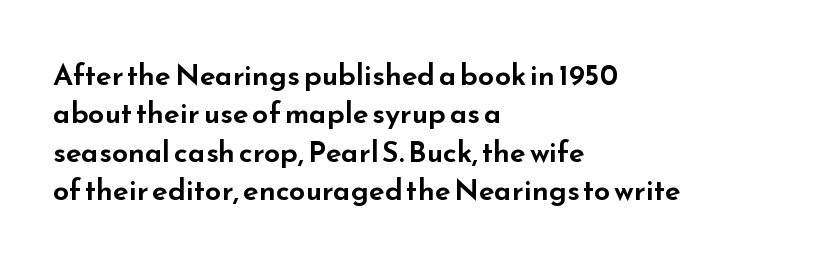
Q: Is the text italic (slanted)? A: No, it is upright.
Q: Is the typeface a serif or a sans-serif typeface? A: Sans-serif.
Q: Is the text underlined? A: No.
Q: How is the paragraph aligned? A: Left-aligned.
Q: Is the spacing between letters normal or unusually wide? A: Normal.
Q: Is the spacing between lines tight, normal or loose? A: Normal.
Q: Width (condensed, normal, or wide)? A: Wide.
Q: Stroke contrast? A: Low.
Q: x-height? A: Small.
Q: Monospaced? A: No.
